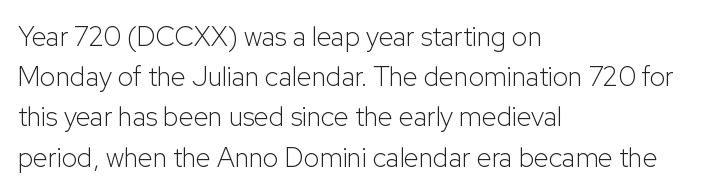
The paragraph shown leans on its left margin. Has an underline been added? It has not. The font's upright variant was chosen for this text. The cut favours lightness, reaching ordinary text weight at its darkest.
